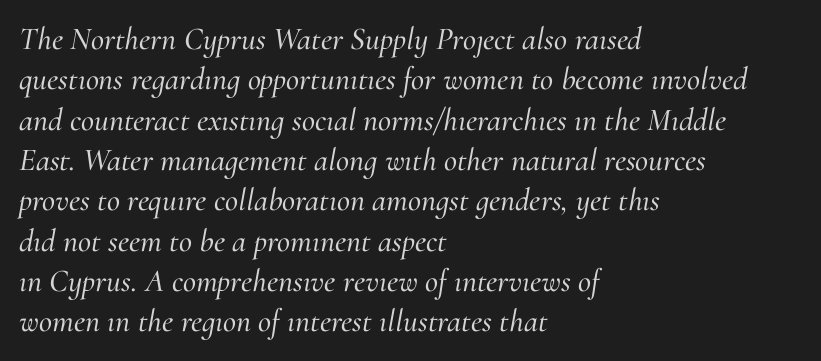
Any mark beneath the type? The region is blank. A serif font was chosen for this passage. Leftover space on each line is placed entirely after the last word. Vertical spacing — default.
